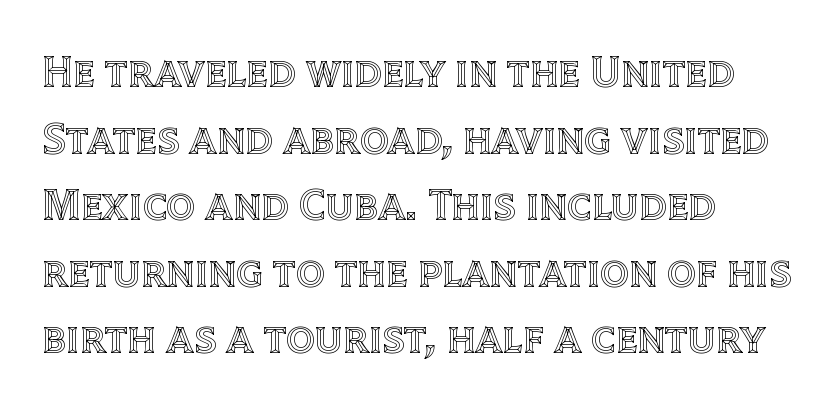
{"italic": "no", "width": "normal", "x_height": "large", "monospaced": "no", "underline": "no", "align": "left", "line_spacing": "normal", "line_spacing_ratio": 1.48, "letter_spacing": "normal", "letter_spacing_em": 0.0, "glyph_px": 45}
